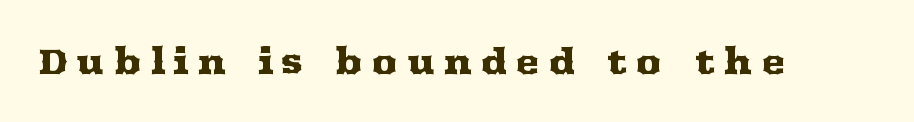
The image shows 36 px wide serif type, upright; set unusually wide letter spacing (+0.23 em), not underlined; medium stroke contrast and a medium x-height.
